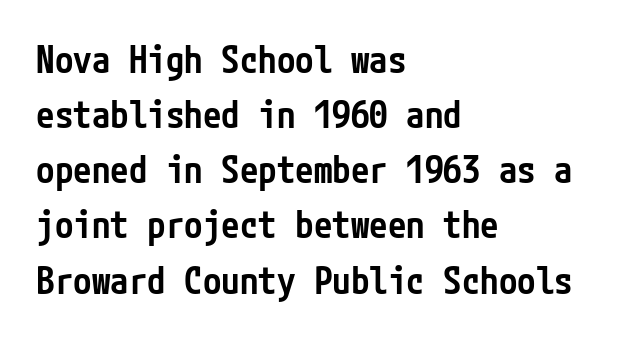
How are the letters spaced? Ordinarily, with no added tracking. The ragged edge is on the right, which tells us the setting is flush left. Is this a sans? Yes — the strokes have no serifs. In terms of weight, the rendering is demibold, just under bold.
